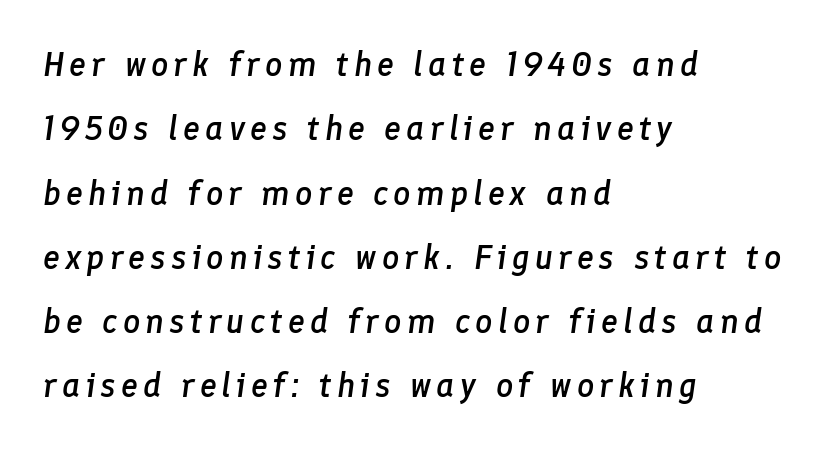
The image shows 34 px semibold type, italic (leaning right); set left-aligned, line spacing 1.89x, not underlined; low stroke contrast and a medium x-height.
